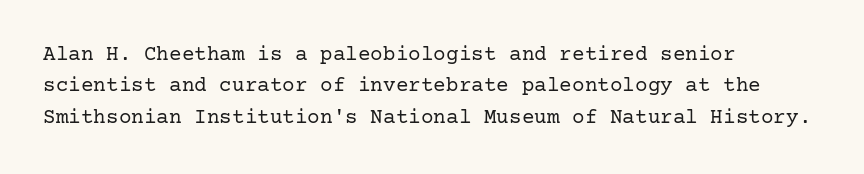
The image shows 21 px text type, upright; set left-aligned, normal line spacing (1.49x), normal letter spacing, not underlined.
